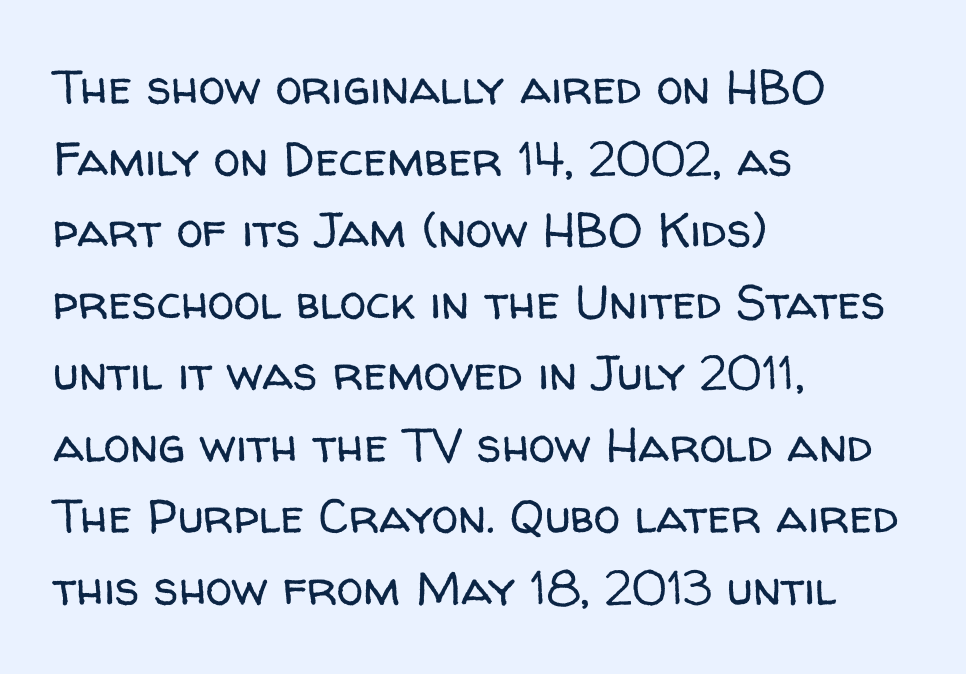
The image shows 48 px regular-weight sans-serif type, upright; set left-aligned, normal line spacing (1.49x), normal letter spacing, not underlined; low stroke contrast and a medium x-height.
